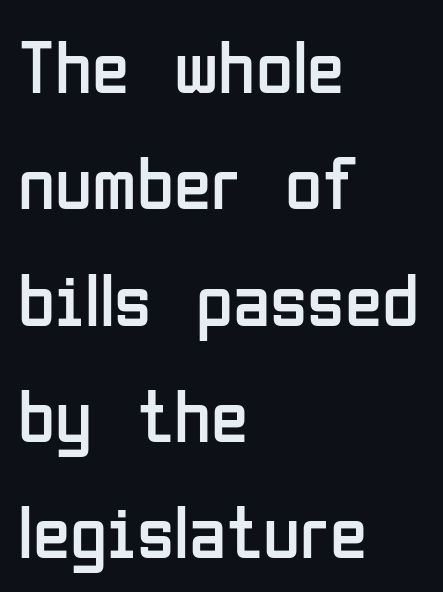
Q: Is the text bold? A: No.
Q: Is the text italic (slanted)? A: No, it is upright.
Q: Is the typeface a serif or a sans-serif typeface? A: Sans-serif.
Q: Is the text underlined? A: No.
Q: How is the paragraph aligned? A: Left-aligned.
Q: Is the spacing between letters normal or unusually wide? A: Normal.
Q: Is the spacing between lines tight, normal or loose? A: Normal.
Q: Width (condensed, normal, or wide)? A: Condensed.
Q: Stroke contrast? A: Low.
Q: x-height? A: Medium.
Q: Monospaced? A: No.
